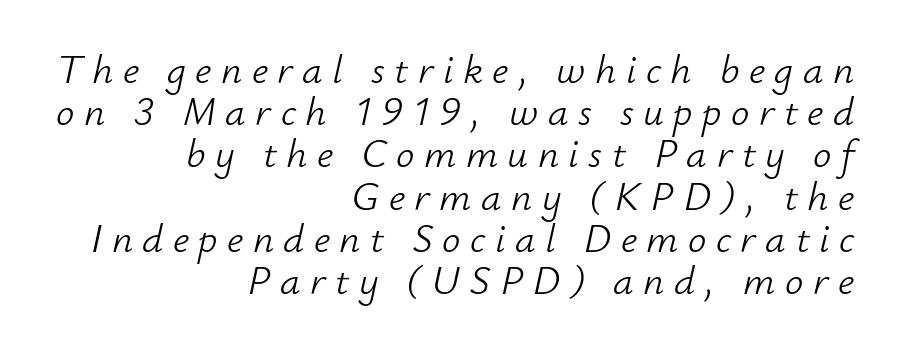
Spacing verdict: proportional, widths tailored to each character. Very little white space separates one row of letters from the next. The words here are not underlined. Heaviness? Minimal to ordinary, like unemphasized prose. Italic? Definitely — the glyphs are oblique.
